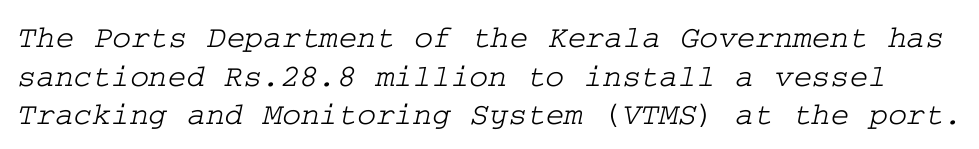
The image shows 32 px wide serif type; set line spacing 1.21x, normal letter spacing, not underlined; low stroke contrast and a medium x-height.
